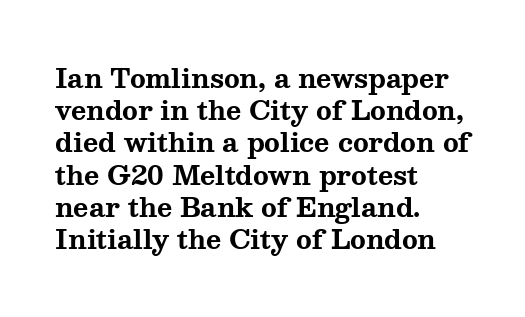
Descenders hang freely into open space. Rendered with straight, roman letterforms. The strokes are fattened all the way to bold. This rendering uses left alignment, leaving the right contour irregular.
